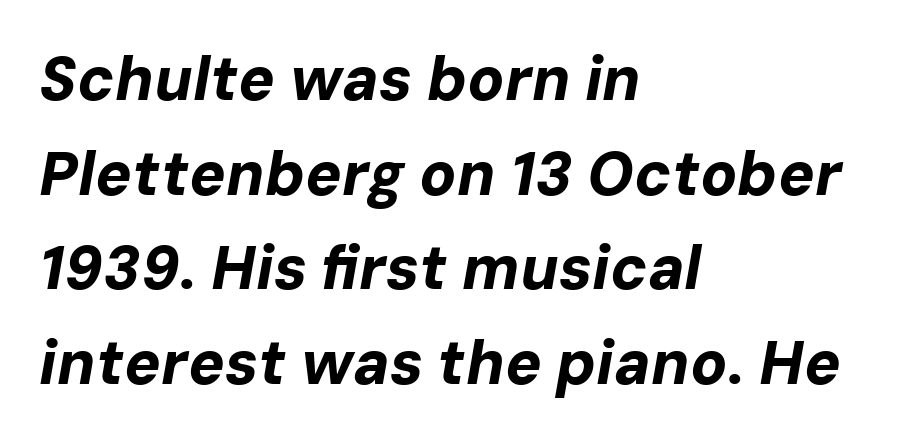
The image shows 61 px bold type, italic (leaning right); set left-aligned, normal line spacing (1.55x), normal letter spacing, not underlined; low stroke contrast and a medium x-height.
